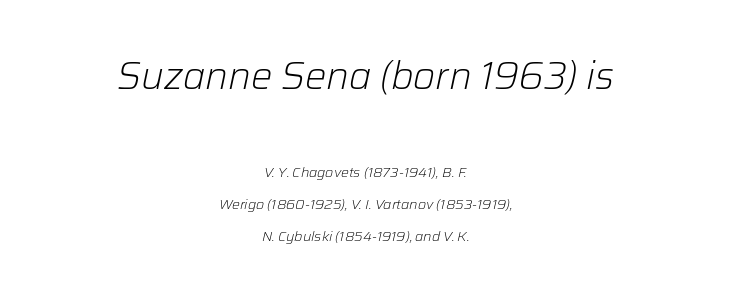
The image shows 38 px light type, italic (leaning right); set centered, loose line spacing (2.26x), normal letter spacing, not underlined; the first (top) block is 2.71x larger; low stroke contrast and a medium x-height.
